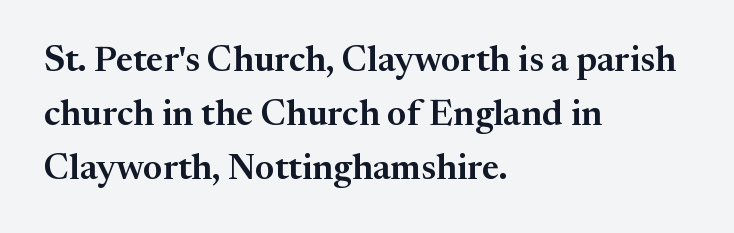
{"serif": "yes", "italic": "no", "width": "normal", "stroke_contrast": "medium", "x_height": "medium", "monospaced": "no", "underline": "no", "align": "left", "line_spacing": "normal", "line_spacing_ratio": 1.5, "letter_spacing": "normal", "letter_spacing_em": 0.0, "glyph_px": 36}
